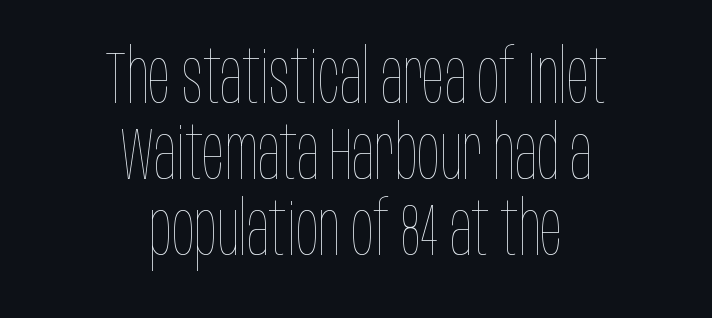
Anything drawn beneath the words? Only blank space. Inter-character spacing is left at the font's built-in metrics. The letters advance in unequal steps, a hallmark of proportional type. Interline gaps are noticeably narrow in this sample. Casual observation: everything's sitting right in the middle. A typesetter would mark this as roman, not italic.
